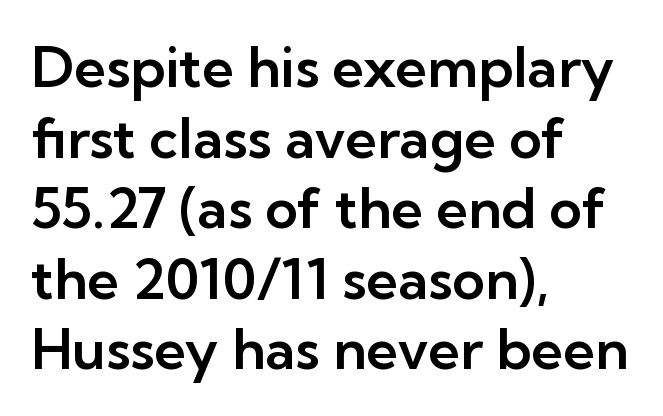
Q: Is the text italic (slanted)? A: No, it is upright.
Q: Is the typeface a serif or a sans-serif typeface? A: Sans-serif.
Q: Is the text underlined? A: No.
Q: How is the paragraph aligned? A: Left-aligned.
Q: Is the spacing between letters normal or unusually wide? A: Normal.
Q: Is the spacing between lines tight, normal or loose? A: Normal.
Q: Width (condensed, normal, or wide)? A: Normal.
Q: Stroke contrast? A: Low.
Q: x-height? A: Medium.
Q: Monospaced? A: No.
